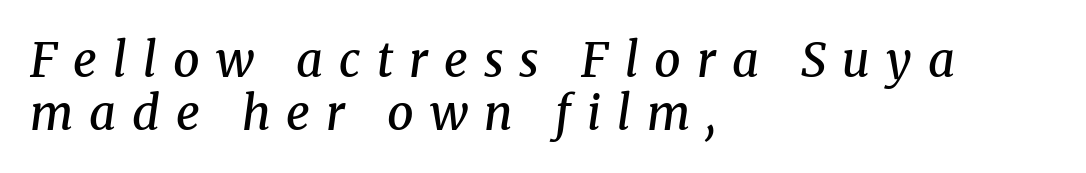
Letterform terminals end in serifs throughout the passage. The face used here is rendered with a markedly widened letterfit. I'd describe the lettering as semibold — firm but not a full bold. Honestly, the rows look squashed on top of each other. Posture: slanted. The passage shown is typed in a proportional face where columns would drift.
